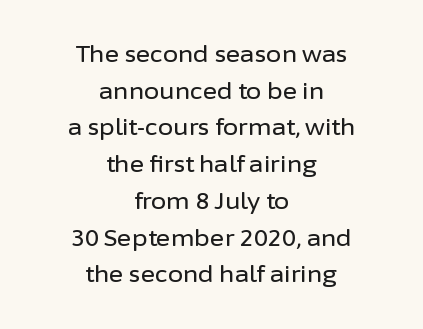
Rule under the text: the space is simply empty. Nothing unusual about the tracking: characters are spaced as the font intends. Line spacing here is normal. Do the letters lean? They stand straight. Every row of glyphs is offset so its center matches the block's center.
